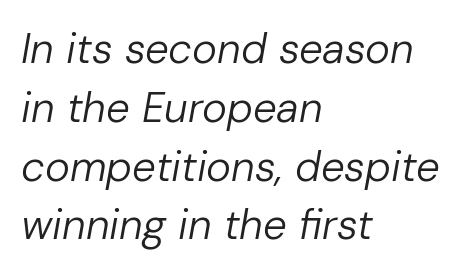
When letters slant like this, we call the style italic. You could not count columns in this text — the font is proportionally spaced. The strip under each line holds only bare page. Rows of type keep a routine distance in the vertical direction. The font sits on the lighter half of the weight spectrum, regular included. Line beginnings align vertically; line endings do not.
